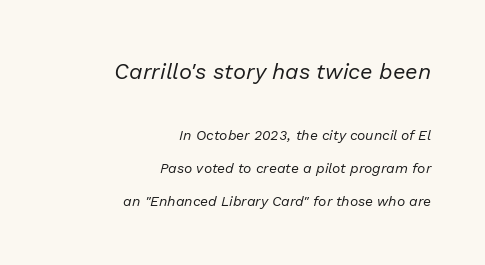
{"italic": "yes", "lean": "right", "slant_degrees": 13, "bold": "no", "underline": "no", "align": "right", "line_spacing": "loose", "line_spacing_ratio": 2.36, "letter_spacing": "normal", "letter_spacing_em": 0.0, "larger_block": "first", "size_ratio": 1.57, "glyph_px": 22}
